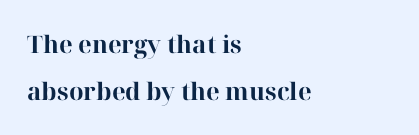
The image shows 24 px bold type, upright; set left-aligned, loose line spacing (1.95x), normal letter spacing, not underlined.
